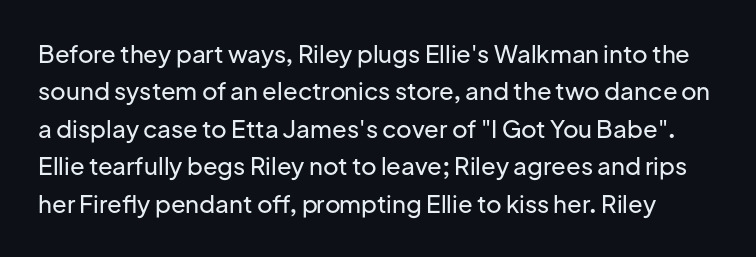
Q: Is the text italic (slanted)? A: No, it is upright.
Q: Is the text underlined? A: No.
Q: Is the spacing between letters normal or unusually wide? A: Normal.
Q: Is the spacing between lines tight, normal or loose? A: Normal.
